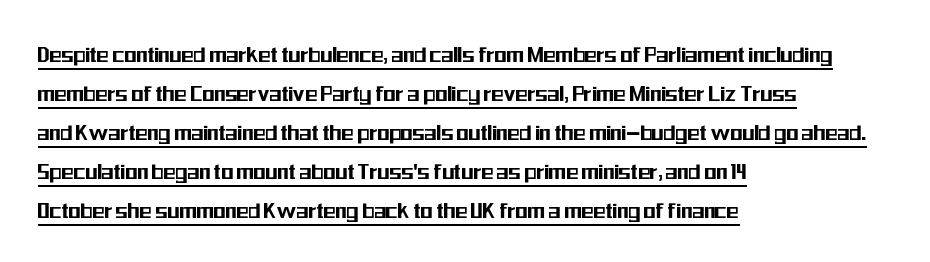
The image shows 25 px text type, upright; set left-aligned, normal line spacing (1.56x), normal letter spacing, underlined.
